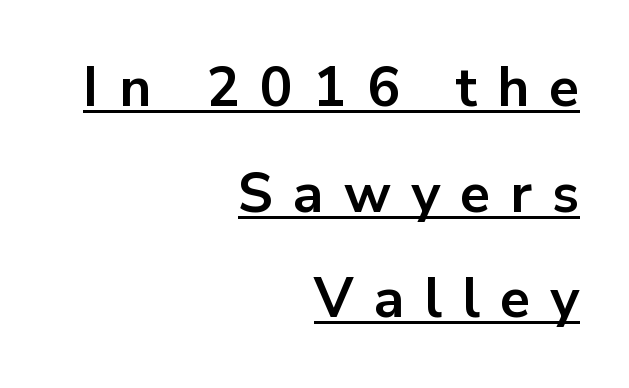
Q: Is the text bold? A: Yes.
Q: Is the text italic (slanted)? A: No, it is upright.
Q: Is the typeface a serif or a sans-serif typeface? A: Sans-serif.
Q: Is the text underlined? A: Yes.
Q: How is the paragraph aligned? A: Right-aligned.
Q: Is the spacing between letters normal or unusually wide? A: Unusually wide.
Q: Is the spacing between lines tight, normal or loose? A: Loose.
Q: Width (condensed, normal, or wide)? A: Normal.
Q: Stroke contrast? A: Low.
Q: x-height? A: Medium.
Q: Monospaced? A: No.
